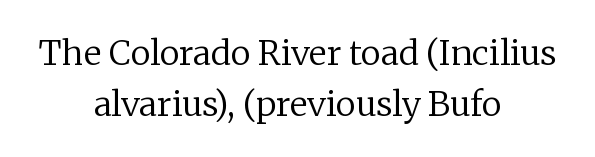
The image shows 34 px regular-weight serif type, upright; set centered, normal line spacing (1.5x), normal letter spacing, not underlined; low stroke contrast and a medium x-height.
